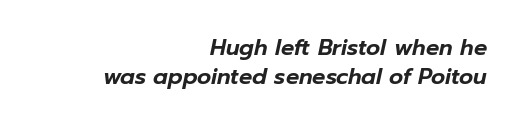
{"italic": "yes", "lean": "right", "slant_degrees": 12, "underline": "no", "align": "right", "line_spacing": "normal", "line_spacing_ratio": 1.3, "letter_spacing": "normal", "letter_spacing_em": 0.0, "glyph_px": 22}
